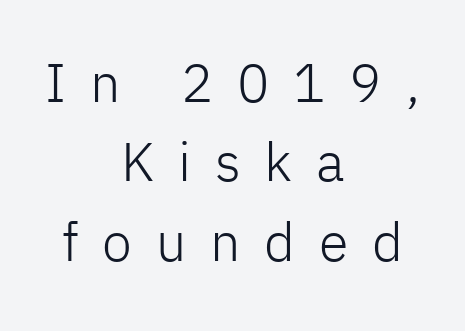
{"serif": "no", "italic": "no", "bold": "no", "weight": "light", "width": "normal", "stroke_contrast": "low", "x_height": "medium", "monospaced": "no", "underline": "no", "align": "center", "line_spacing": "normal", "line_spacing_ratio": 1.47, "letter_spacing": "wide", "letter_spacing_em": 0.44, "glyph_px": 54}
